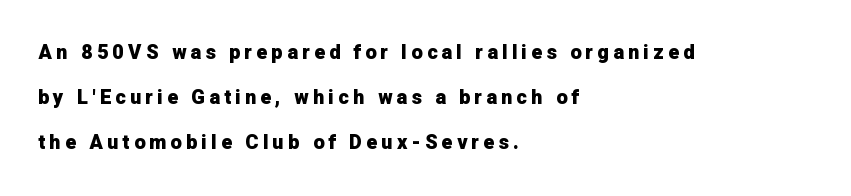
{"italic": "no", "bold": "yes", "underline": "no", "align": "left", "line_spacing": "loose", "line_spacing_ratio": 2.25, "letter_spacing": "wide", "letter_spacing_em": 0.21, "glyph_px": 20}
